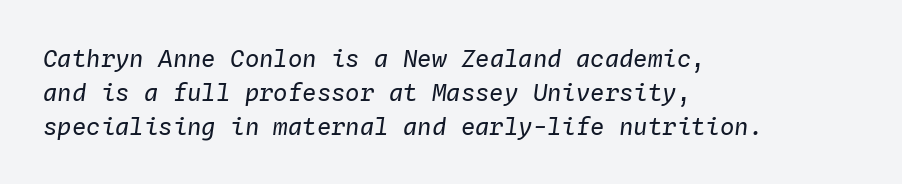
The image shows 24 px text type, italic (leaning right); set left-aligned, normal line spacing (1.41x), normal letter spacing, not underlined.
